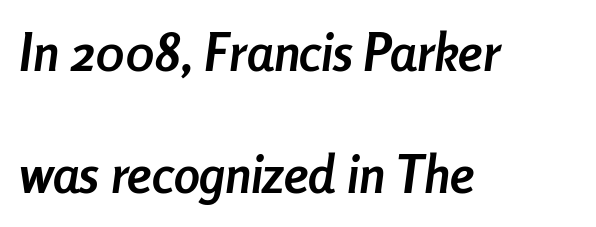
The image shows 52 px semibold, condensed type, italic (leaning right); set left-aligned, loose line spacing (2.35x), normal letter spacing, not underlined; low stroke contrast and a medium x-height.
